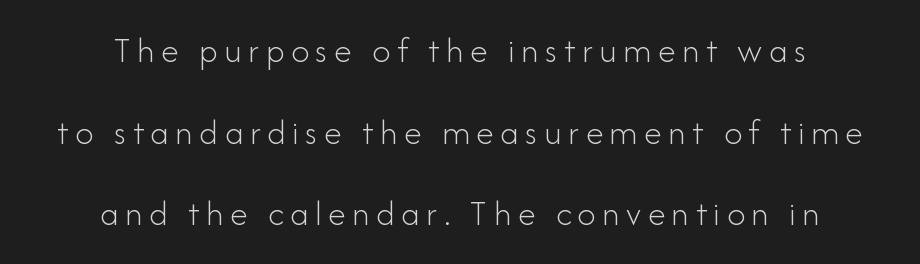
Anything drawn beneath the words? Only blank space. Each new line begins a long way beneath the previous one. This rendering employs a face without finishing strokes, i.e., a sans-serif. Stroke mass is kept to a normal reading level or below. Characters remain perfectly vertical along every line. The face used here is proportionally spaced, like ordinary book or web type.
